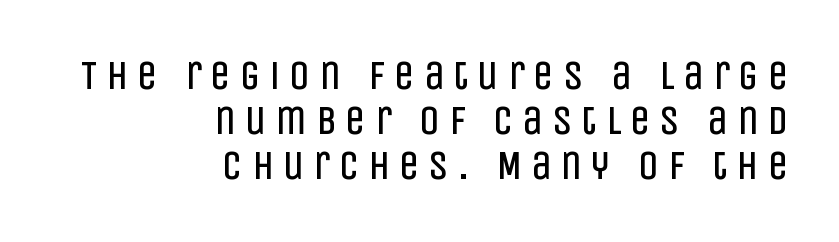
Rows of type sit shoulder to shoulder in the vertical direction. Observe the wide spacing: letters keep a clear distance from each other. The space beneath each line is pristine and unruled. Quick note: not italic, upright. Varying glyph widths throughout — classic text-font behaviour. Regarding serifs, this sample does without them.
